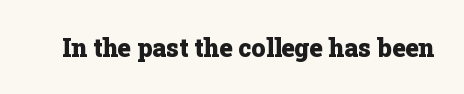
Underlining? Definitely not there. Strong, thick strokes mark this as bold type. This sample uses an upright cut, with every glyph sitting square on the baseline. A typesetter would call this zero additional tracking.
